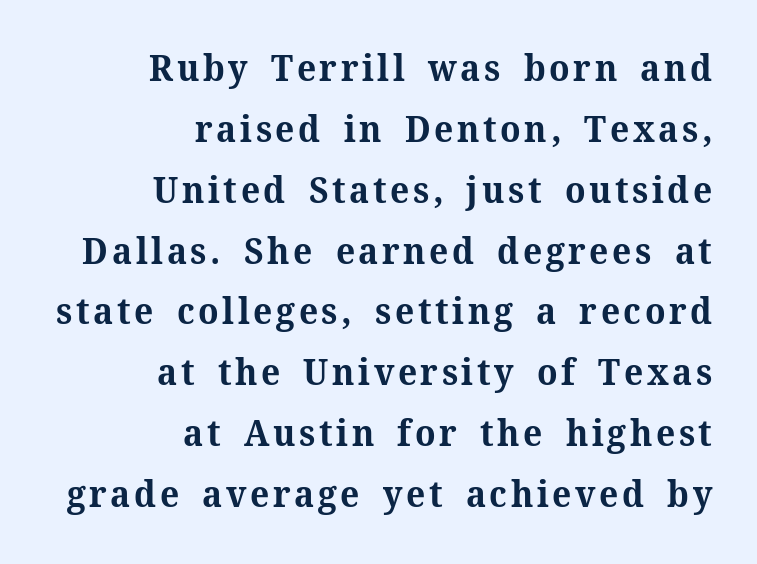
{"serif": "yes", "italic": "no", "bold": "yes", "weight": "bold", "width": "normal", "stroke_contrast": "medium", "x_height": "medium", "monospaced": "no", "underline": "no", "align": "right", "line_spacing": "normal", "line_spacing_ratio": 1.69, "glyph_px": 36}
